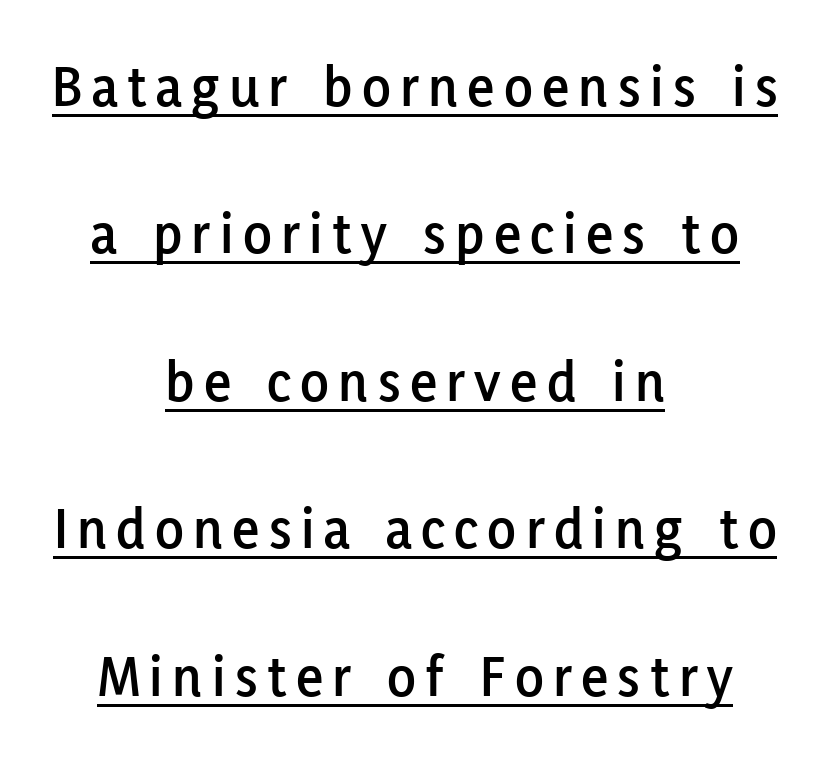
Q: Is the text italic (slanted)? A: No, it is upright.
Q: Is the typeface a serif or a sans-serif typeface? A: Sans-serif.
Q: Is the text underlined? A: Yes.
Q: How is the paragraph aligned? A: Centered.
Q: Is the spacing between lines tight, normal or loose? A: Loose.
Q: Width (condensed, normal, or wide)? A: Normal.
Q: Stroke contrast? A: Low.
Q: x-height? A: Medium.
Q: Monospaced? A: No.
